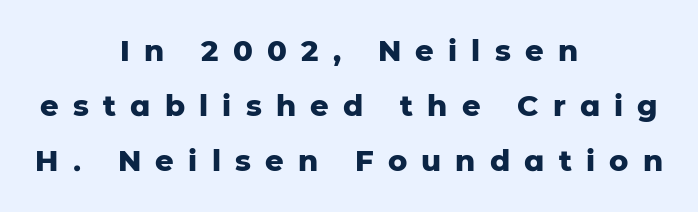
The image shows 29 px heavy sans-serif type, upright; set centered, loose line spacing (1.9x), unusually wide letter spacing (+0.49 em), not underlined; low stroke contrast and a medium x-height.
